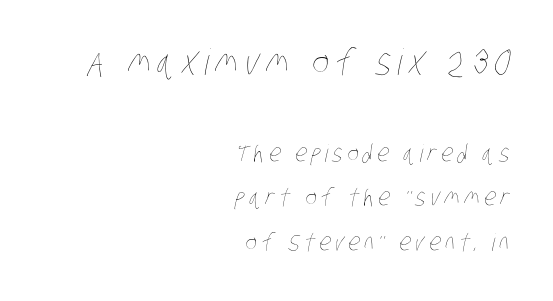
Q: Is the text bold? A: No.
Q: Is the text underlined? A: No.
Q: How is the paragraph aligned? A: Right-aligned.
Q: Which block of text is set in a larger size, the first (top) or the second (bottom)? A: The first (top) one.
Q: Width (condensed, normal, or wide)? A: Condensed.
Q: Stroke contrast? A: Low.
Q: x-height? A: Large.
Q: Monospaced? A: No.
